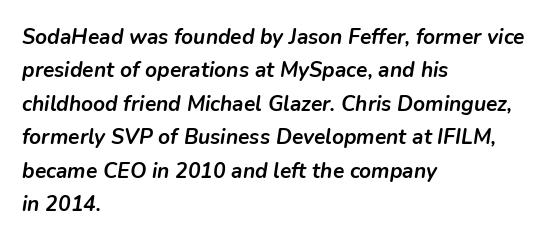
The image shows 21 px bold type, italic (leaning right); set left-aligned, normal line spacing (1.59x), normal letter spacing, not underlined.
